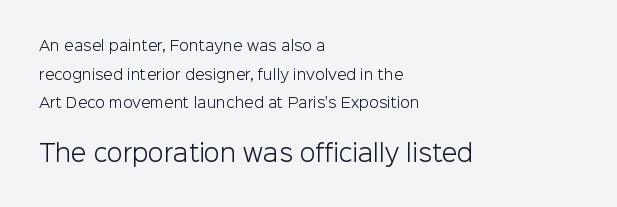
Q: Is the text bold? A: No.
Q: Is the text italic (slanted)? A: No, it is upright.
Q: Is the text underlined? A: No.
Q: How is the paragraph aligned? A: Left-aligned.
Q: Is the spacing between letters normal or unusually wide? A: Normal.
Q: Is the spacing between lines tight, normal or loose? A: Loose.
Q: Which block of text is set in a larger size, the first (top) or the second (bottom)? A: The second (bottom) one.
